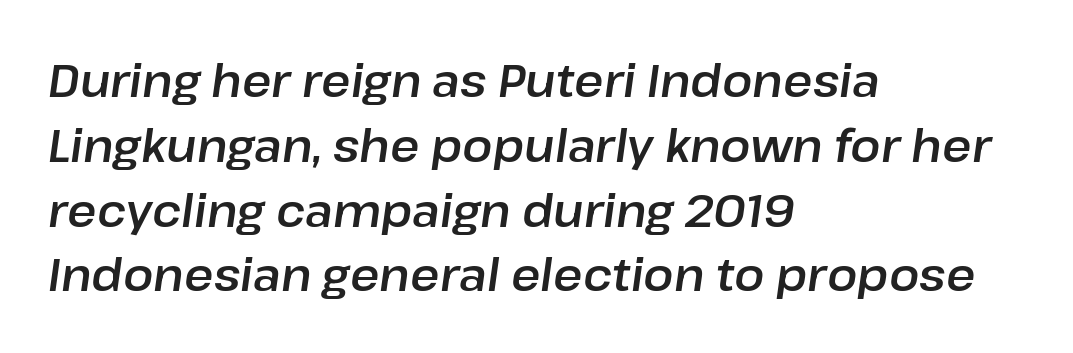
Q: Is the text italic (slanted)? A: Yes, it leans right by about 8 degrees.
Q: Is the text underlined? A: No.
Q: How is the paragraph aligned? A: Left-aligned.
Q: Is the spacing between letters normal or unusually wide? A: Normal.
Q: Is the spacing between lines tight, normal or loose? A: Normal.
Q: Width (condensed, normal, or wide)? A: Normal.
Q: Stroke contrast? A: Low.
Q: x-height? A: Medium.
Q: Monospaced? A: No.
